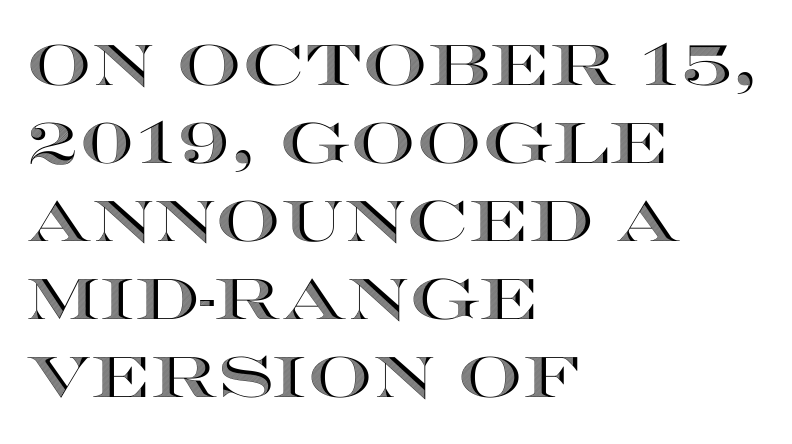
{"italic": "no", "width": "wide", "x_height": "large", "monospaced": "no", "underline": "no", "align": "left", "line_spacing": "normal", "line_spacing_ratio": 1.37, "letter_spacing": "normal", "letter_spacing_em": 0.0, "glyph_px": 57}
